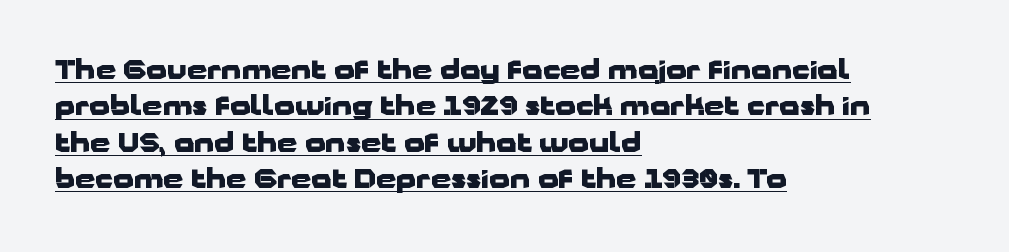
{"italic": "no", "bold": "yes", "underline": "yes", "align": "left", "line_spacing": "normal", "line_spacing_ratio": 1.4, "letter_spacing": "normal", "letter_spacing_em": 0.0, "glyph_px": 26}
